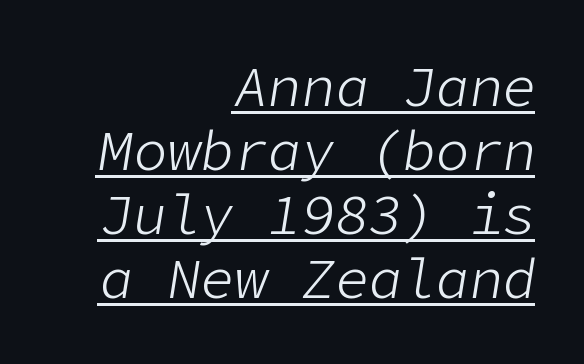
The strokes are not fattened; the text isn't bold. Inter-character spacing is left at the font's built-in metrics. The lines in this sample share a right terminus and differ only in where they begin. Rendered with sloped, italic letterforms.
